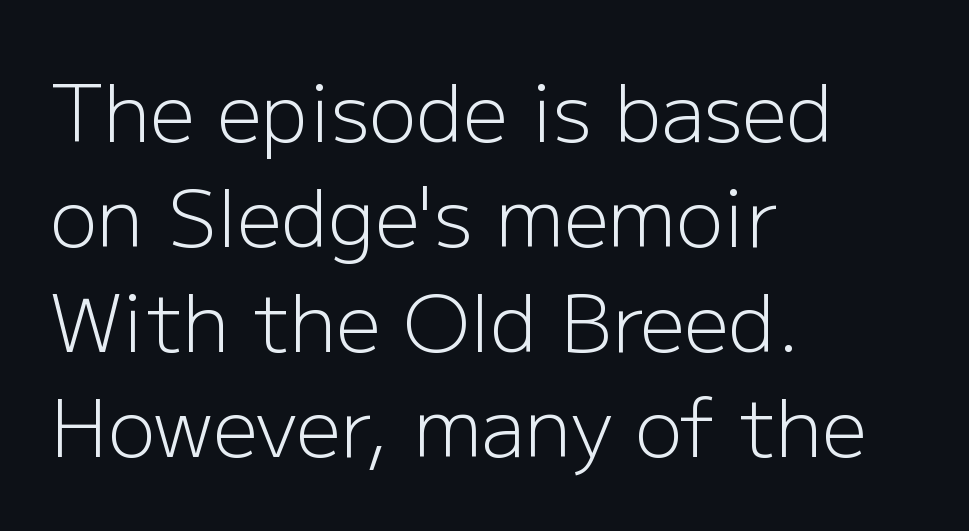
Q: Is the text bold? A: No.
Q: Is the text italic (slanted)? A: No, it is upright.
Q: Is the typeface a serif or a sans-serif typeface? A: Sans-serif.
Q: Is the text underlined? A: No.
Q: How is the paragraph aligned? A: Left-aligned.
Q: Is the spacing between letters normal or unusually wide? A: Normal.
Q: Is the spacing between lines tight, normal or loose? A: Normal.
Q: Width (condensed, normal, or wide)? A: Normal.
Q: Stroke contrast? A: Low.
Q: x-height? A: Medium.
Q: Monospaced? A: No.
